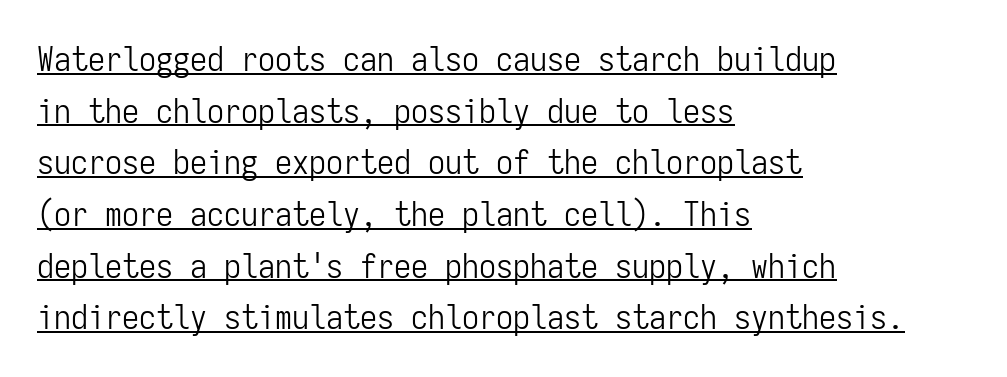
{"serif": "no", "italic": "no", "bold": "no", "weight": "light", "width": "condensed", "stroke_contrast": "low", "x_height": "medium", "monospaced": "yes", "underline": "yes", "align": "left", "line_spacing": "normal", "line_spacing_ratio": 1.52, "letter_spacing": "normal", "letter_spacing_em": 0.0, "glyph_px": 34}
